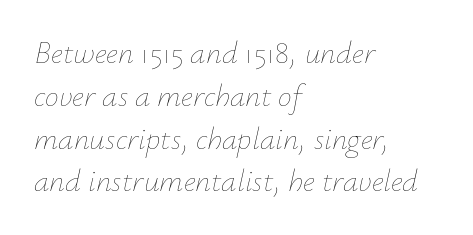
Is this a fixed-width face? No — the glyphs have proportional, varying widths. Rows of type keep a routine distance in the vertical direction. The gap between lines stays unmarked. Heft: none added — not bold.
